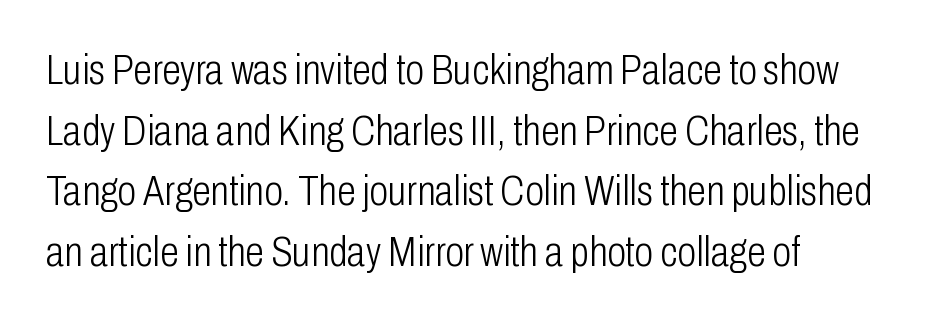
Letters rest on an invisible, unmarked baseline. Which margin do the lines hug? The left one — the right edge is uneven. What kind of face is this? One without serifs — a sans. Horizontal bands of white between lines are of average thickness. How are the letters spaced? Ordinarily, with no added tracking.
